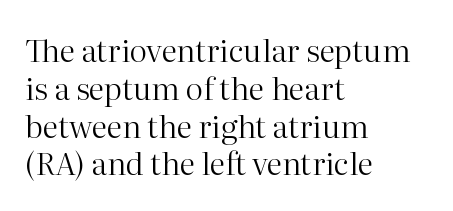
Q: Is the text bold? A: No.
Q: Is the text italic (slanted)? A: No, it is upright.
Q: Is the typeface a serif or a sans-serif typeface? A: Serif.
Q: Is the text underlined? A: No.
Q: How is the paragraph aligned? A: Left-aligned.
Q: Is the spacing between letters normal or unusually wide? A: Normal.
Q: Width (condensed, normal, or wide)? A: Normal.
Q: Stroke contrast? A: High.
Q: x-height? A: Medium.
Q: Monospaced? A: No.
